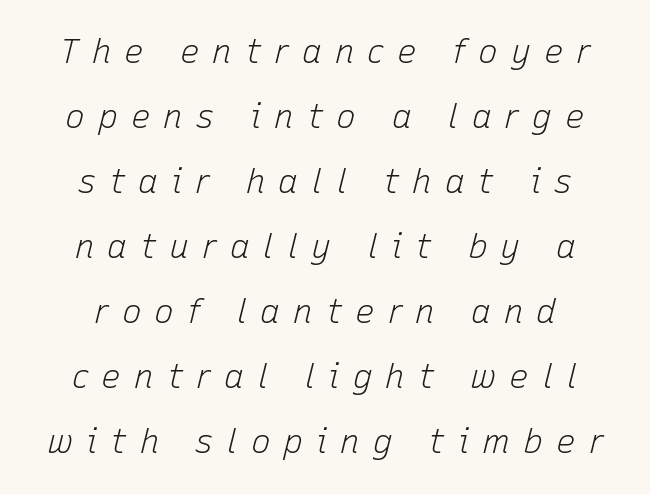
The image shows 33 px light type, italic (leaning right); set centered, loose line spacing (1.97x), unusually wide letter spacing (+0.39 em), not underlined; low stroke contrast and a medium x-height.
